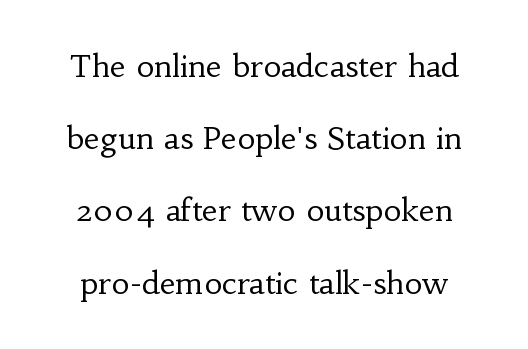
The image shows 31 px regular-weight serif type, upright; set loose line spacing (2.33x), normal letter spacing, not underlined; low stroke contrast and a small x-height.
